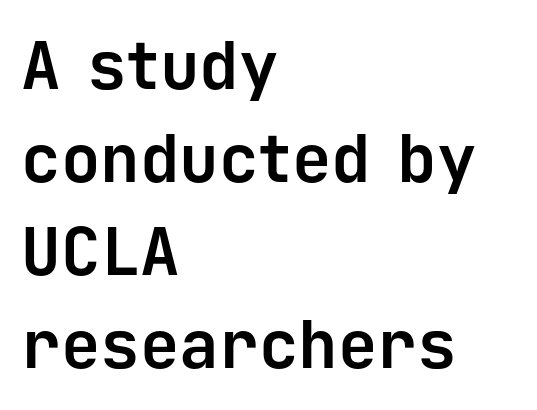
{"serif": "no", "italic": "no", "bold": "yes", "weight": "bold", "width": "normal", "stroke_contrast": "low", "x_height": "medium", "monospaced": "yes", "underline": "no", "align": "left", "line_spacing": "normal", "line_spacing_ratio": 1.41, "letter_spacing": "normal", "letter_spacing_em": 0.0, "glyph_px": 66}
